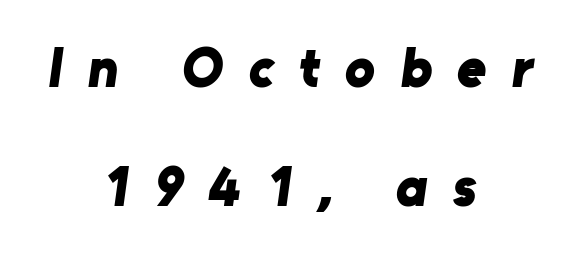
Q: Is the text bold? A: Yes.
Q: Is the typeface a serif or a sans-serif typeface? A: Sans-serif.
Q: Is the text underlined? A: No.
Q: How is the paragraph aligned? A: Centered.
Q: Is the spacing between letters normal or unusually wide? A: Unusually wide.
Q: Is the spacing between lines tight, normal or loose? A: Loose.
Q: Width (condensed, normal, or wide)? A: Normal.
Q: Stroke contrast? A: Low.
Q: x-height? A: Medium.
Q: Monospaced? A: No.
